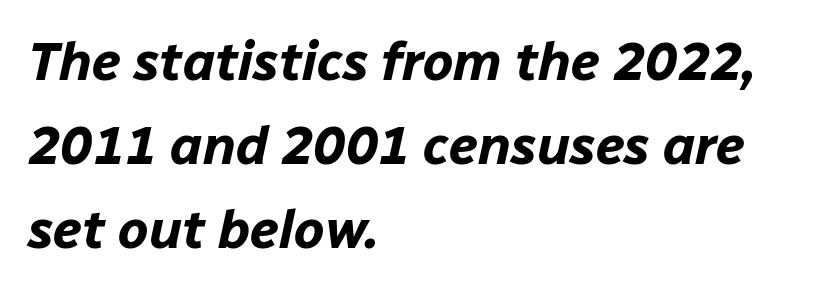
Horizontally, the lines are justified to the leading edge only. Pretty heavy lettering here — definitely bold. The type is set solid horizontally, with unmodified tracking. The passage shown is typed in a proportional face where columns would drift. Posture: slanted. Clear beneath every line of the passage.
